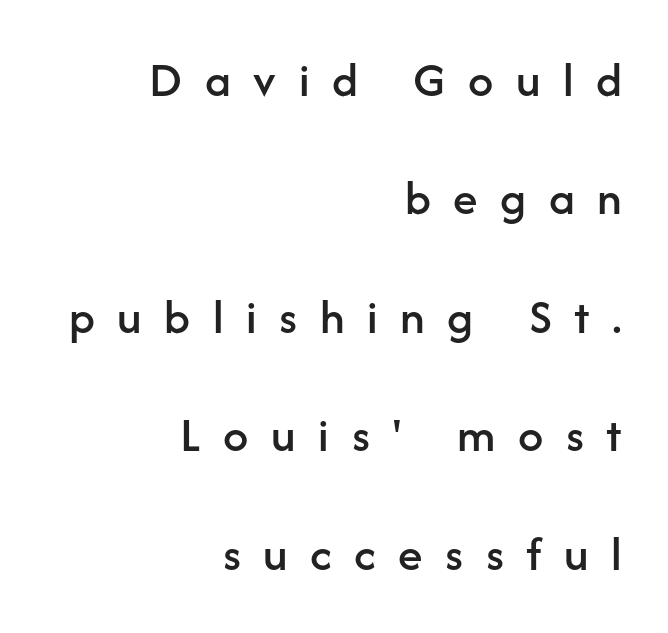
Q: Is the text italic (slanted)? A: No, it is upright.
Q: Is the typeface a serif or a sans-serif typeface? A: Sans-serif.
Q: Is the text underlined? A: No.
Q: How is the paragraph aligned? A: Right-aligned.
Q: Is the spacing between letters normal or unusually wide? A: Unusually wide.
Q: Is the spacing between lines tight, normal or loose? A: Loose.
Q: Width (condensed, normal, or wide)? A: Normal.
Q: Stroke contrast? A: Low.
Q: x-height? A: Medium.
Q: Monospaced? A: No.
